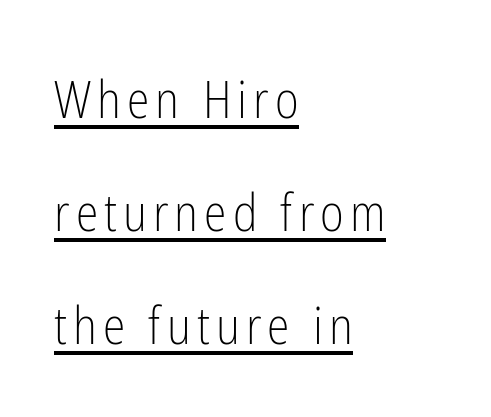
{"serif": "no", "italic": "no", "bold": "no", "weight": "light", "width": "condensed", "stroke_contrast": "low", "x_height": "medium", "monospaced": "no", "underline": "yes", "align": "left", "line_spacing": "loose", "line_spacing_ratio": 2.22, "glyph_px": 51}
